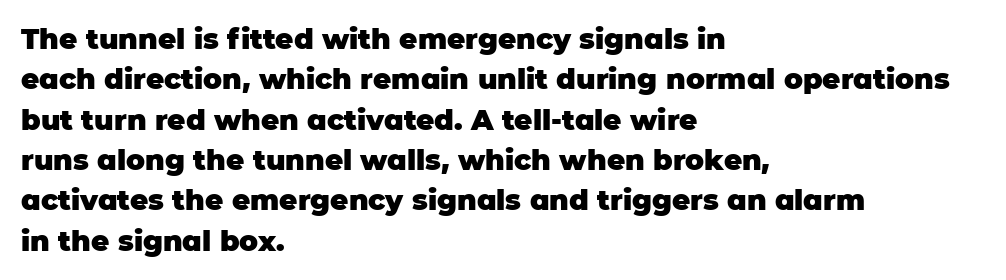
The image shows 28 px heavy sans-serif type, upright; set left-aligned, normal line spacing (1.44x), normal letter spacing, not underlined; low stroke contrast and a large x-height.
